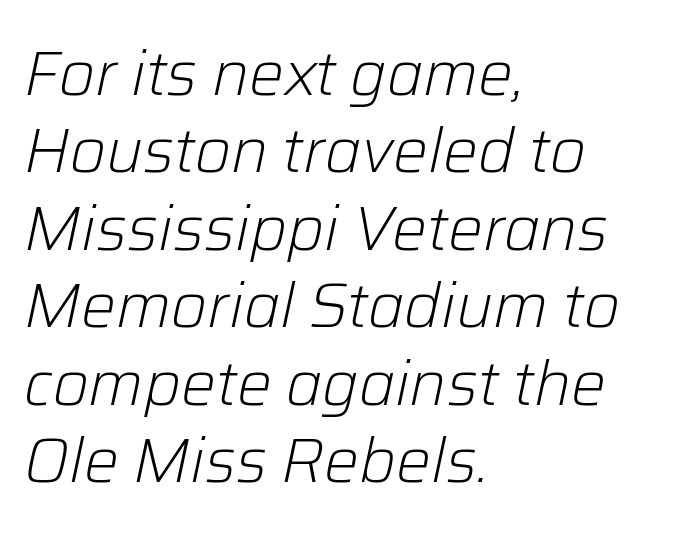
Q: Is the text bold? A: No.
Q: Is the text italic (slanted)? A: Yes, it leans right by about 12 degrees.
Q: Is the text underlined? A: No.
Q: How is the paragraph aligned? A: Left-aligned.
Q: Is the spacing between letters normal or unusually wide? A: Normal.
Q: Is the spacing between lines tight, normal or loose? A: Normal.
Q: Width (condensed, normal, or wide)? A: Normal.
Q: Stroke contrast? A: Low.
Q: x-height? A: Medium.
Q: Monospaced? A: No.
